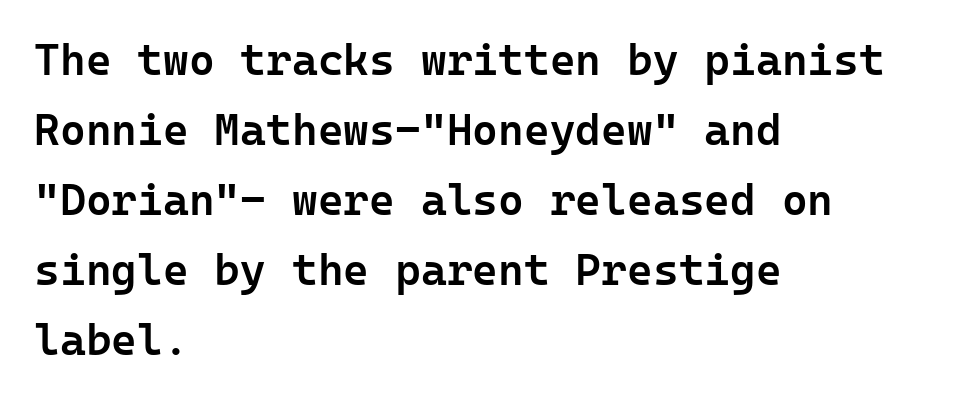
Are there feet on the stems? There aren't — it's a sans. The leading is moderate, giving the passage an even texture. Ascenders rise straight up at ninety degrees. Notice how the passage keeps a crisp vertical edge on the left only. The typesetting leans somewhat heavy: a semibold. The space directly below the letters is spotless.
